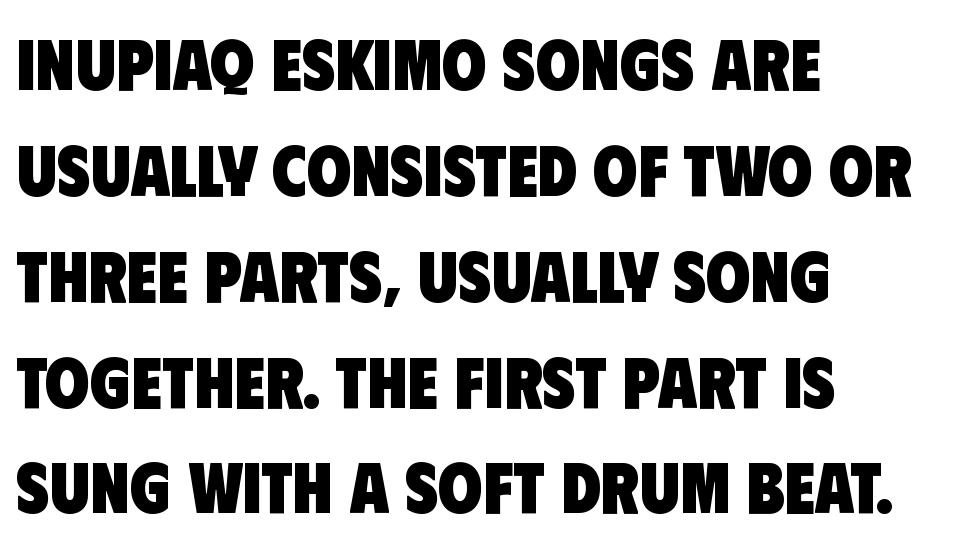
{"serif": "no", "bold": "yes", "weight": "heavy", "width": "condensed", "stroke_contrast": "low", "x_height": "large", "monospaced": "no", "underline": "no", "align": "left", "line_spacing": "normal", "line_spacing_ratio": 1.47, "letter_spacing": "normal", "letter_spacing_em": 0.0, "glyph_px": 72}
